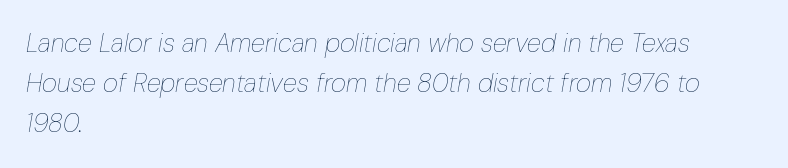
The image shows 26 px text type, italic (leaning right); set left-aligned, normal line spacing (1.54x), normal letter spacing, not underlined.
